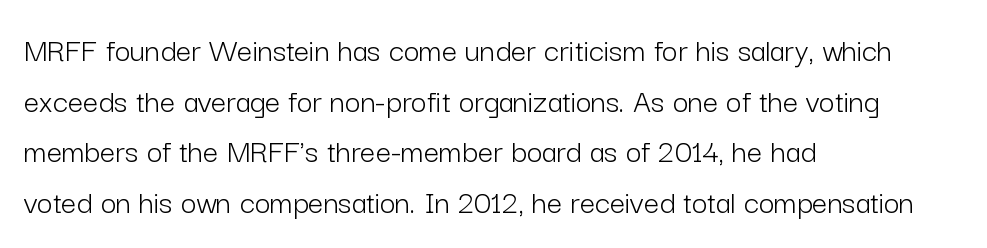
The image shows 34 px light sans-serif type, upright; set left-aligned, normal line spacing (1.49x), normal letter spacing, not underlined; low stroke contrast and a medium x-height.
